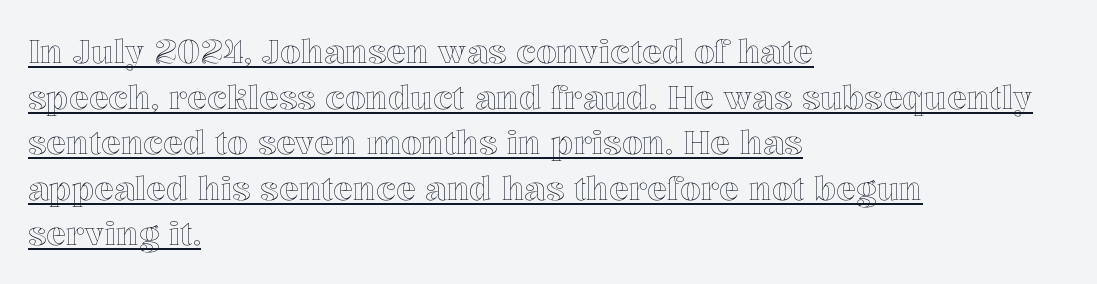
A typesetter would mark this as roman, not italic. Vertical spacing — default. The passage shown is typed in a proportional face where columns would drift. Default kerning and tracking; the words read as compact shapes. Does a line run under the words? Yes, clearly.
